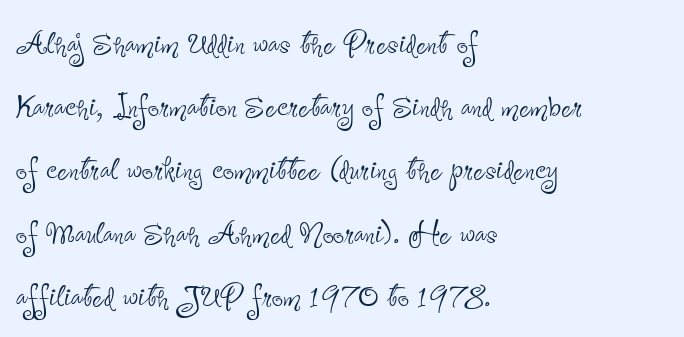
The image shows 40 px thin, condensed sans-serif type; set left-aligned, normal line spacing (1.58x), normal letter spacing, not underlined; low stroke contrast and a small x-height.
